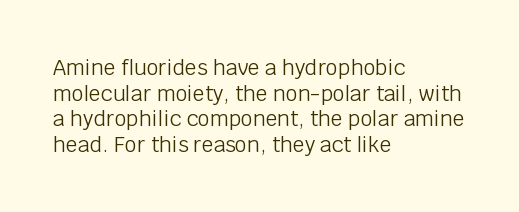
{"italic": "no", "bold": "no", "underline": "no", "align": "left", "line_spacing_ratio": 1.22, "letter_spacing": "normal", "letter_spacing_em": 0.0, "glyph_px": 21}
